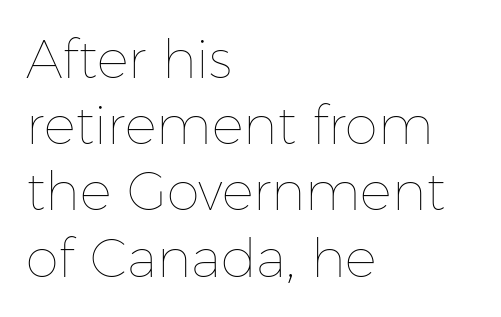
The image shows 53 px thin type, upright; set left-aligned, normal line spacing (1.25x), normal letter spacing, not underlined; low stroke contrast and a medium x-height.
